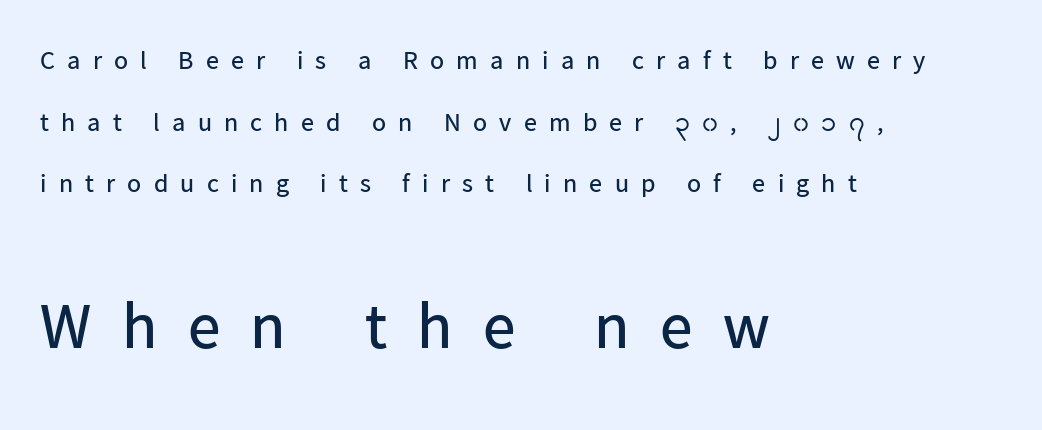
{"serif": "no", "italic": "no", "bold": "no", "weight": "regular", "width": "normal", "stroke_contrast": "low", "x_height": "medium", "monospaced": "no", "underline": "no", "align": "left", "line_spacing": "loose", "line_spacing_ratio": 2.37, "letter_spacing": "wide", "letter_spacing_em": 0.47, "larger_block": "second", "size_ratio": 2.5, "glyph_px": 65}
